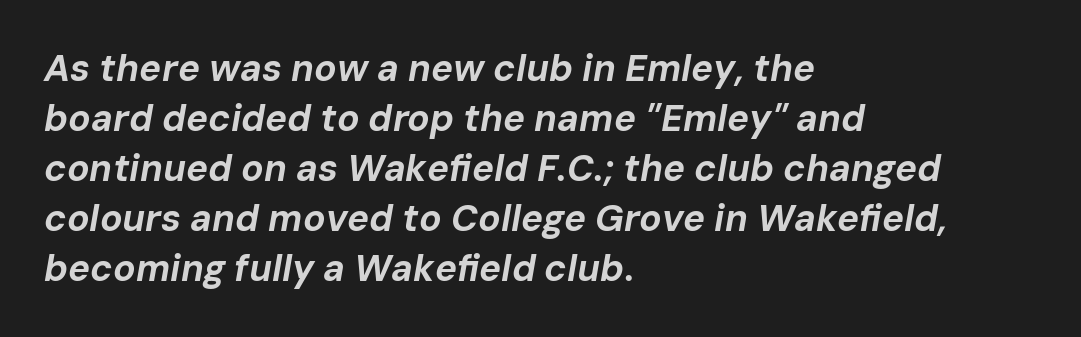
The image shows 37 px bold type, italic (leaning right); set left-aligned, normal line spacing (1.35x), normal letter spacing, not underlined; low stroke contrast and a medium x-height.
